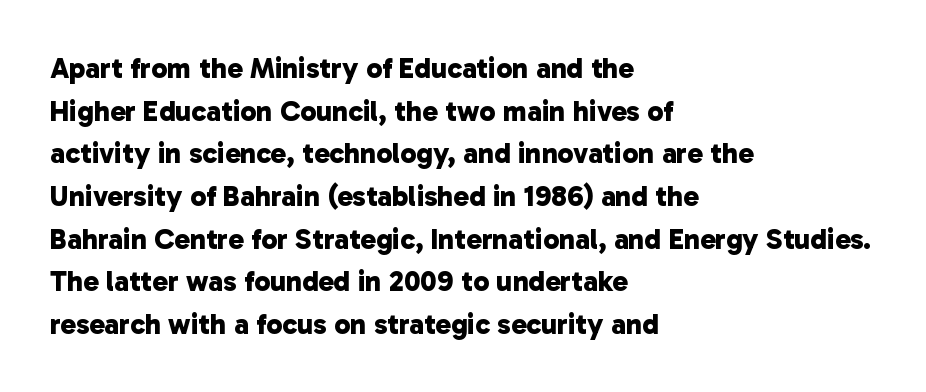
The image shows 29 px bold sans-serif type; set left-aligned, normal line spacing (1.47x), normal letter spacing, not underlined; low stroke contrast and a medium x-height.
